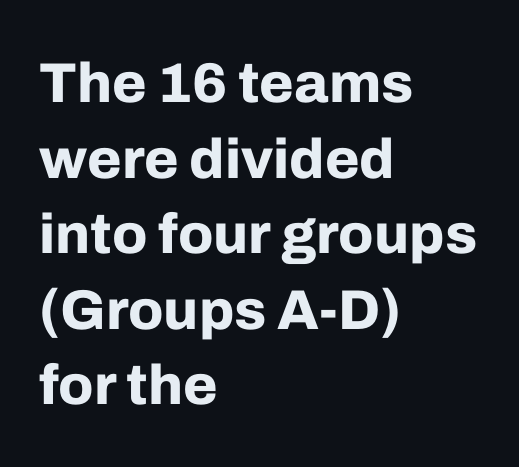
Q: Is the text bold? A: Yes.
Q: Is the text italic (slanted)? A: No, it is upright.
Q: Is the typeface a serif or a sans-serif typeface? A: Sans-serif.
Q: Is the text underlined? A: No.
Q: How is the paragraph aligned? A: Left-aligned.
Q: Is the spacing between letters normal or unusually wide? A: Normal.
Q: Is the spacing between lines tight, normal or loose? A: Normal.
Q: Width (condensed, normal, or wide)? A: Normal.
Q: Stroke contrast? A: Low.
Q: x-height? A: Medium.
Q: Monospaced? A: No.
